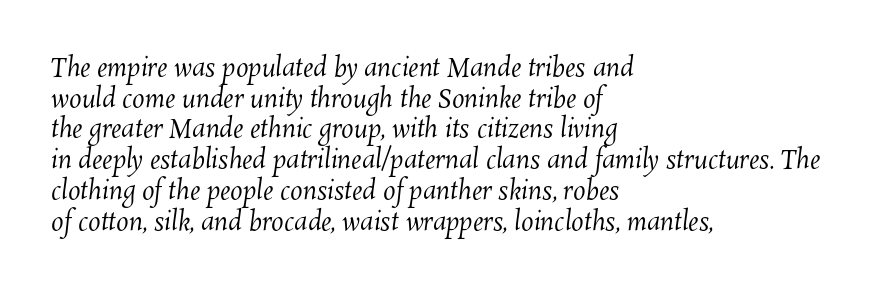
The image shows 25 px text type; set left-aligned, line spacing 1.23x, normal letter spacing, not underlined.
